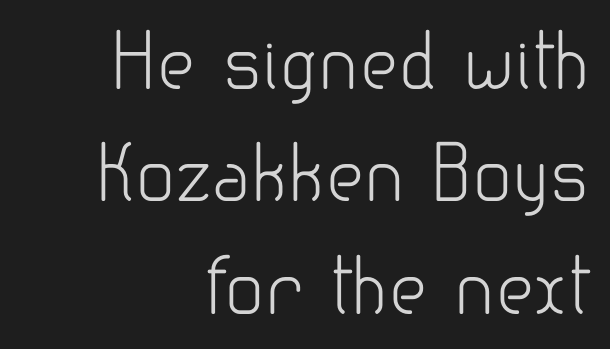
{"serif": "no", "italic": "no", "bold": "no", "weight": "light", "width": "normal", "stroke_contrast": "low", "x_height": "small", "monospaced": "no", "underline": "no", "align": "right", "line_spacing": "normal", "line_spacing_ratio": 1.52, "letter_spacing": "normal", "letter_spacing_em": 0.0, "glyph_px": 74}
